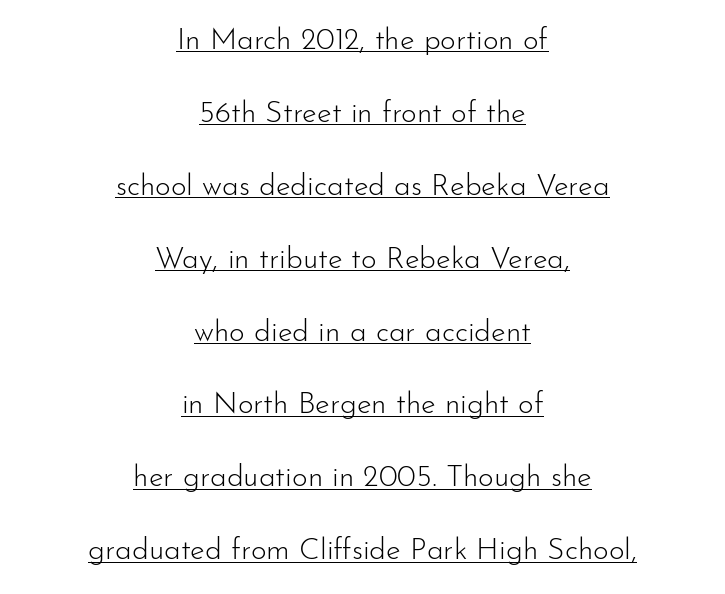
Q: Is the text bold? A: No.
Q: Is the text italic (slanted)? A: No, it is upright.
Q: Is the typeface a serif or a sans-serif typeface? A: Sans-serif.
Q: Is the text underlined? A: Yes.
Q: How is the paragraph aligned? A: Centered.
Q: Is the spacing between letters normal or unusually wide? A: Normal.
Q: Is the spacing between lines tight, normal or loose? A: Loose.
Q: Width (condensed, normal, or wide)? A: Normal.
Q: Stroke contrast? A: Low.
Q: x-height? A: Small.
Q: Monospaced? A: No.
